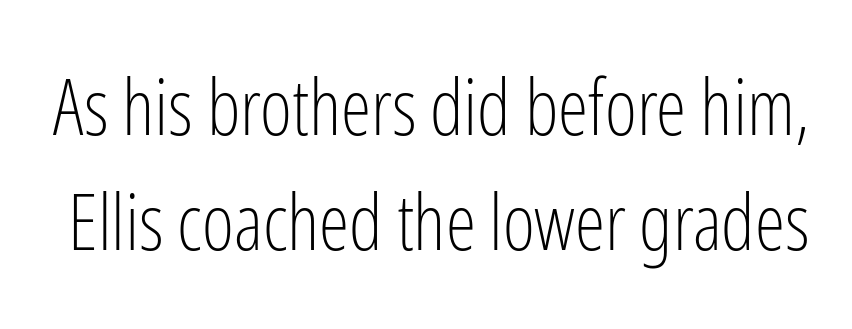
{"serif": "no", "italic": "no", "bold": "no", "weight": "light", "width": "condensed", "stroke_contrast": "low", "x_height": "medium", "monospaced": "no", "underline": "no", "line_spacing": "normal", "line_spacing_ratio": 1.49, "letter_spacing": "normal", "letter_spacing_em": 0.0, "glyph_px": 77}
